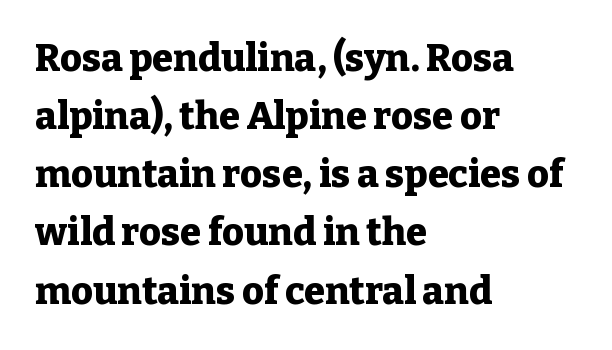
The image shows 38 px heavy serif type, upright; set left-aligned, normal line spacing (1.53x), normal letter spacing, not underlined; low stroke contrast and a medium x-height.
